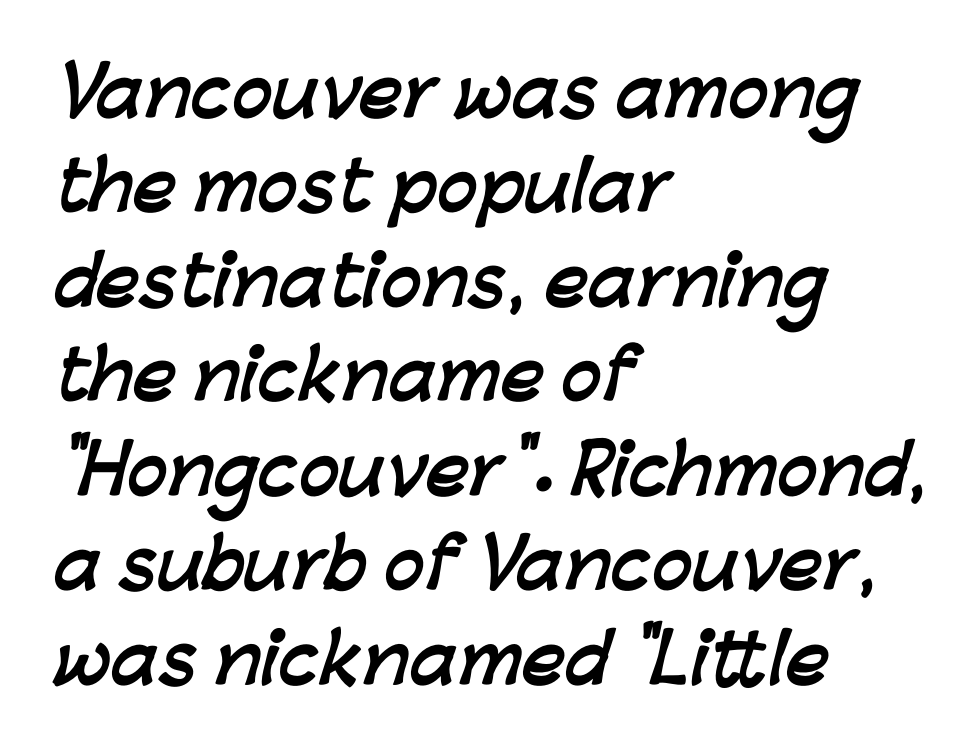
Q: Is the text bold? A: Yes.
Q: Is the typeface a serif or a sans-serif typeface? A: Sans-serif.
Q: Is the text underlined? A: No.
Q: How is the paragraph aligned? A: Left-aligned.
Q: Is the spacing between letters normal or unusually wide? A: Normal.
Q: Is the spacing between lines tight, normal or loose? A: Normal.
Q: Width (condensed, normal, or wide)? A: Normal.
Q: Stroke contrast? A: Low.
Q: x-height? A: Medium.
Q: Monospaced? A: No.
